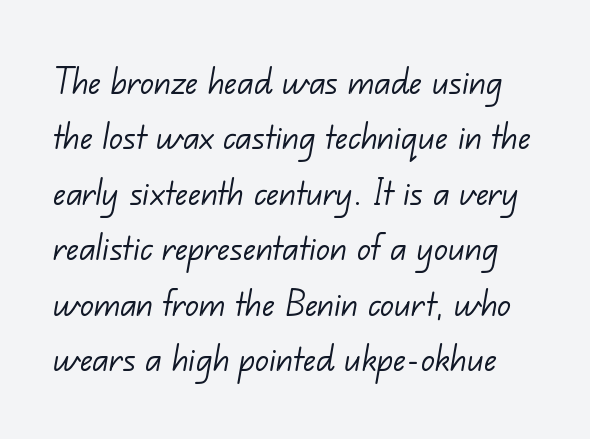
{"serif": "no", "bold": "no", "weight": "light", "width": "normal", "stroke_contrast": "low", "x_height": "small", "monospaced": "no", "underline": "no", "line_spacing": "normal", "line_spacing_ratio": 1.32, "letter_spacing": "normal", "letter_spacing_em": 0.0, "glyph_px": 42}
